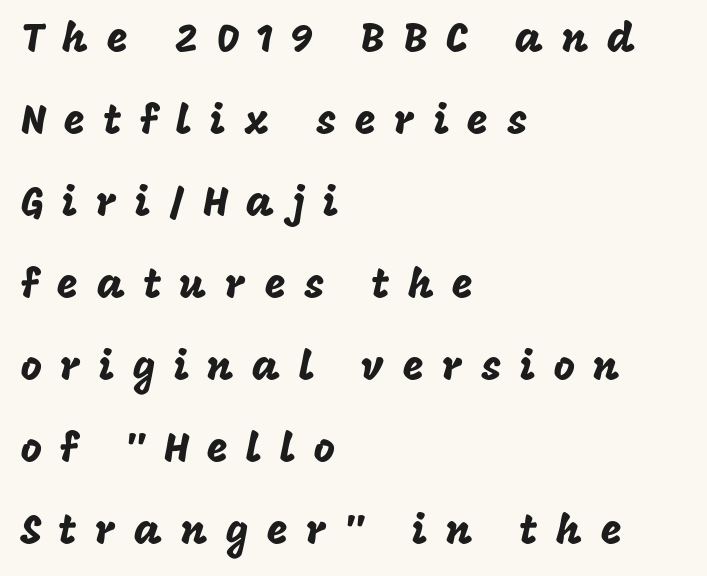
What stands out about the letter spacing? Its width — letters are far apart. These lines are rendered in a variable-pitch font. The text was rendered using a sans face with plain stroke endings. Line spacing here is loose. A classic flush-left, rag-right setting is used for this passage.
